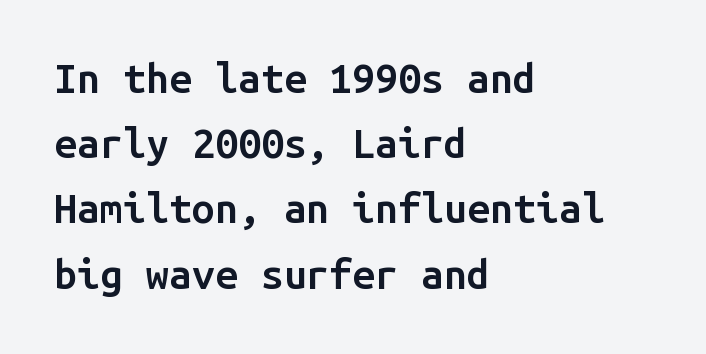
{"serif": "no", "italic": "no", "bold": "semi", "weight": "semibold", "width": "normal", "stroke_contrast": "low", "x_height": "medium", "monospaced": "yes", "underline": "no", "align": "left", "line_spacing": "normal", "line_spacing_ratio": 1.59, "letter_spacing": "normal", "letter_spacing_em": 0.0, "glyph_px": 41}
